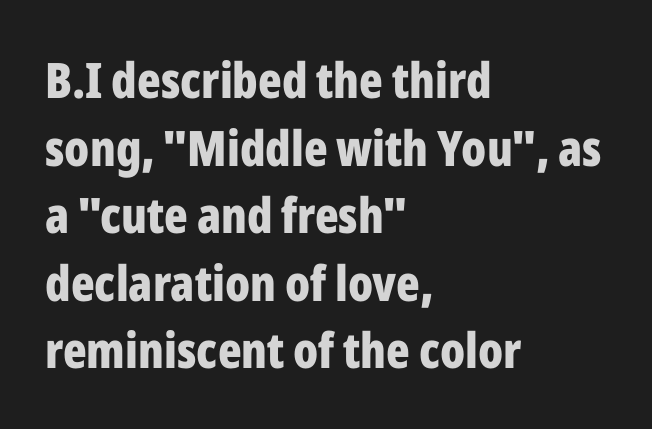
Q: Is the text bold? A: Yes.
Q: Is the text italic (slanted)? A: No, it is upright.
Q: Is the typeface a serif or a sans-serif typeface? A: Sans-serif.
Q: Is the text underlined? A: No.
Q: How is the paragraph aligned? A: Left-aligned.
Q: Is the spacing between letters normal or unusually wide? A: Normal.
Q: Is the spacing between lines tight, normal or loose? A: Normal.
Q: Width (condensed, normal, or wide)? A: Condensed.
Q: Stroke contrast? A: Low.
Q: x-height? A: Medium.
Q: Monospaced? A: No.
